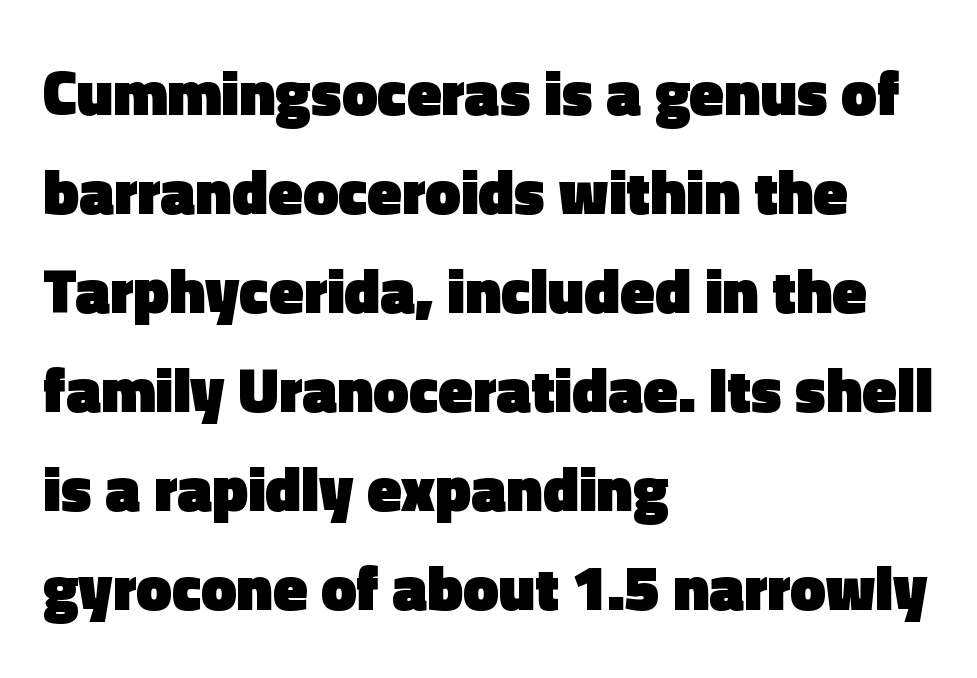
Only glyphs here, with clear space below each row. Font category for this specimen: sans-serif. A typesetter would call this proportional, since set widths differ per character. Default kerning and tracking; the words read as compact shapes. Compared with a centered layout, this one pins lines to the left instead. As a designer I'd log this as weight 700, bold.
